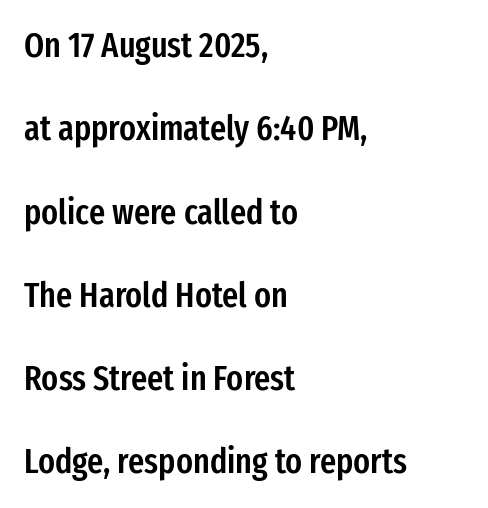
The image shows 35 px semibold, condensed sans-serif type, upright; set left-aligned, loose line spacing (2.38x), normal letter spacing, not underlined; low stroke contrast and a medium x-height.
